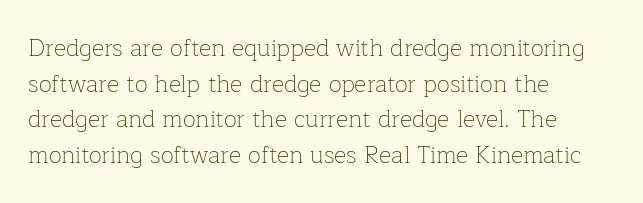
Q: Is the text bold? A: No.
Q: Is the text italic (slanted)? A: No, it is upright.
Q: Is the text underlined? A: No.
Q: How is the paragraph aligned? A: Left-aligned.
Q: Is the spacing between letters normal or unusually wide? A: Normal.
Q: Is the spacing between lines tight, normal or loose? A: Normal.
